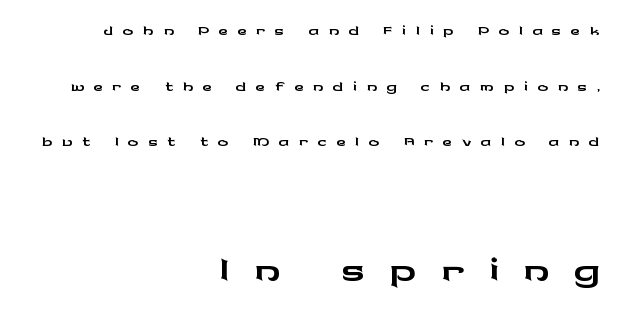
Q: Is the text italic (slanted)? A: No, it is upright.
Q: Is the typeface a serif or a sans-serif typeface? A: Sans-serif.
Q: Is the text underlined? A: No.
Q: How is the paragraph aligned? A: Right-aligned.
Q: Is the spacing between letters normal or unusually wide? A: Unusually wide.
Q: Is the spacing between lines tight, normal or loose? A: Loose.
Q: Which block of text is set in a larger size, the first (top) or the second (bottom)? A: The second (bottom) one.
Q: Width (condensed, normal, or wide)? A: Wide.
Q: Stroke contrast? A: Low.
Q: x-height? A: Medium.
Q: Monospaced? A: No.
